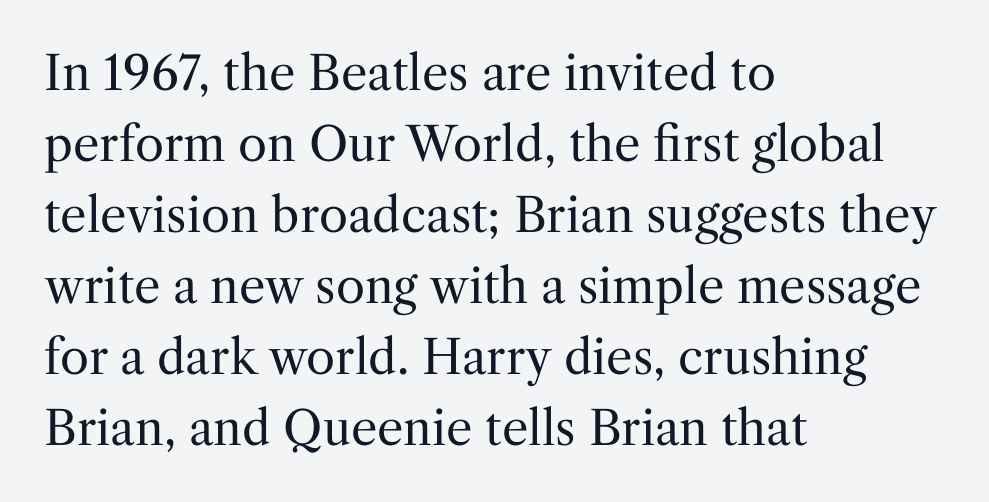
Q: Is the text bold? A: No.
Q: Is the text italic (slanted)? A: No, it is upright.
Q: Is the typeface a serif or a sans-serif typeface? A: Serif.
Q: Is the text underlined? A: No.
Q: How is the paragraph aligned? A: Left-aligned.
Q: Is the spacing between letters normal or unusually wide? A: Normal.
Q: Is the spacing between lines tight, normal or loose? A: Normal.
Q: Width (condensed, normal, or wide)? A: Normal.
Q: Stroke contrast? A: Medium.
Q: x-height? A: Medium.
Q: Monospaced? A: No.
